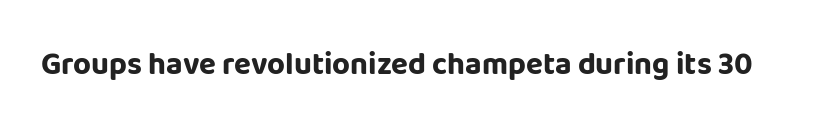
Q: Is the text bold? A: Yes.
Q: Is the text italic (slanted)? A: No, it is upright.
Q: Is the typeface a serif or a sans-serif typeface? A: Sans-serif.
Q: Is the text underlined? A: No.
Q: Is the spacing between letters normal or unusually wide? A: Normal.
Q: Width (condensed, normal, or wide)? A: Normal.
Q: Stroke contrast? A: Low.
Q: x-height? A: Large.
Q: Monospaced? A: No.
